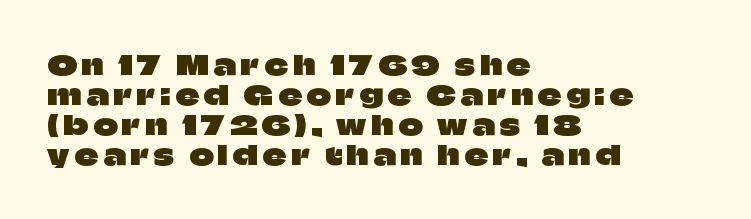
The image shows 26 px text type, upright; set left-aligned, tight line spacing (1.15x), not underlined.
